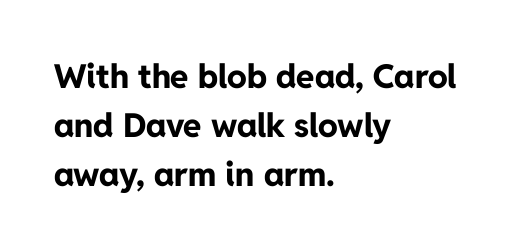
Q: Is the text bold? A: Yes.
Q: Is the text italic (slanted)? A: No, it is upright.
Q: Is the typeface a serif or a sans-serif typeface? A: Sans-serif.
Q: Is the text underlined? A: No.
Q: How is the paragraph aligned? A: Left-aligned.
Q: Is the spacing between letters normal or unusually wide? A: Normal.
Q: Is the spacing between lines tight, normal or loose? A: Normal.
Q: Width (condensed, normal, or wide)? A: Normal.
Q: Stroke contrast? A: Low.
Q: x-height? A: Medium.
Q: Monospaced? A: No.
